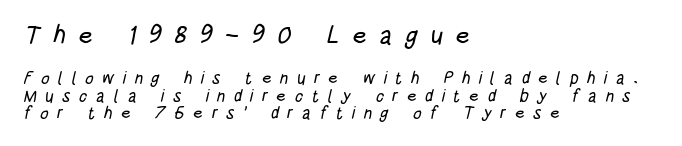
{"underline": "no", "align": "left", "line_spacing": "tight", "line_spacing_ratio": 1.04, "letter_spacing": "wide", "letter_spacing_em": 0.49, "larger_block": "first", "size_ratio": 1.47, "glyph_px": 25}
